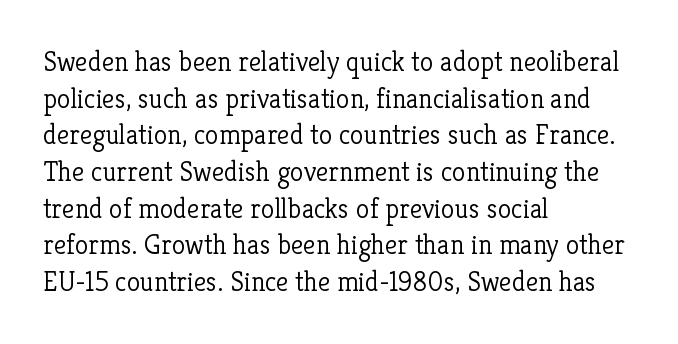
Q: Is the text bold? A: No.
Q: Is the text italic (slanted)? A: No, it is upright.
Q: Is the typeface a serif or a sans-serif typeface? A: Serif.
Q: Is the text underlined? A: No.
Q: How is the paragraph aligned? A: Left-aligned.
Q: Is the spacing between letters normal or unusually wide? A: Normal.
Q: Is the spacing between lines tight, normal or loose? A: Normal.
Q: Width (condensed, normal, or wide)? A: Normal.
Q: Stroke contrast? A: Low.
Q: x-height? A: Medium.
Q: Monospaced? A: No.
